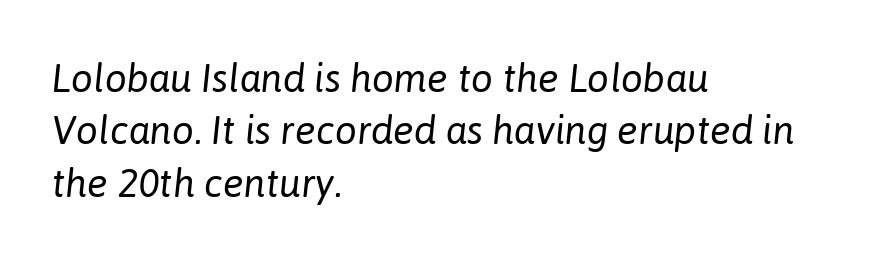
Q: Is the text bold? A: No.
Q: Is the text italic (slanted)? A: Yes, it leans right by about 6 degrees.
Q: Is the text underlined? A: No.
Q: How is the paragraph aligned? A: Left-aligned.
Q: Is the spacing between letters normal or unusually wide? A: Normal.
Q: Is the spacing between lines tight, normal or loose? A: Normal.
Q: Width (condensed, normal, or wide)? A: Normal.
Q: Stroke contrast? A: Low.
Q: x-height? A: Medium.
Q: Monospaced? A: No.
